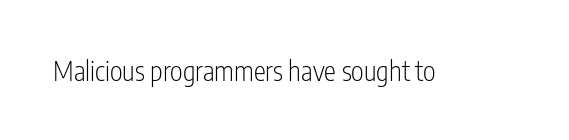
Has an underline been added? It has not. The type is set solid horizontally, with unmodified tracking. The characters are drawn with everyday or finer stroke widths. Every character sits straight up, as roman type does.
